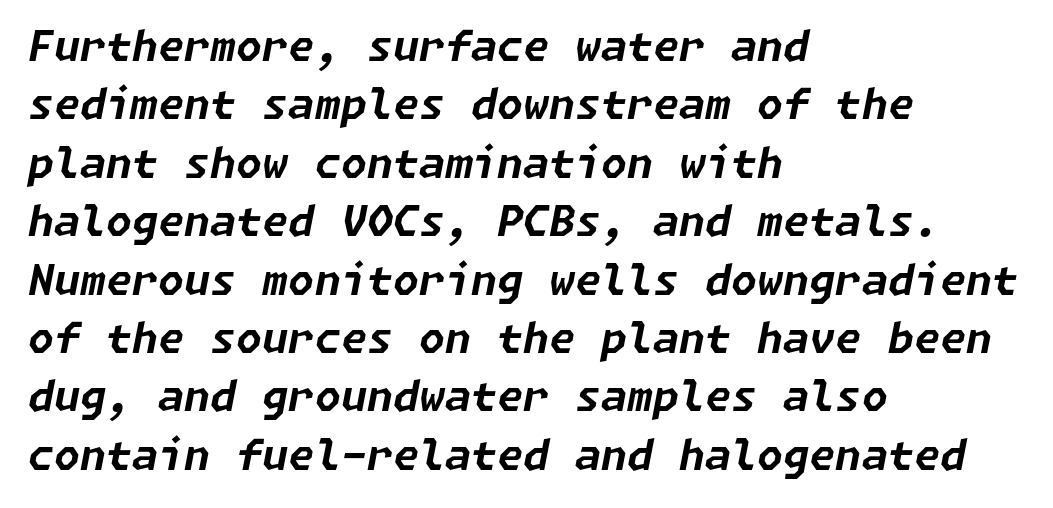
Q: Is the text bold? A: Yes.
Q: Is the text italic (slanted)? A: Yes, it leans right by about 11 degrees.
Q: Is the text underlined? A: No.
Q: How is the paragraph aligned? A: Left-aligned.
Q: Is the spacing between letters normal or unusually wide? A: Normal.
Q: Is the spacing between lines tight, normal or loose? A: Normal.
Q: Width (condensed, normal, or wide)? A: Normal.
Q: Stroke contrast? A: Low.
Q: x-height? A: Medium.
